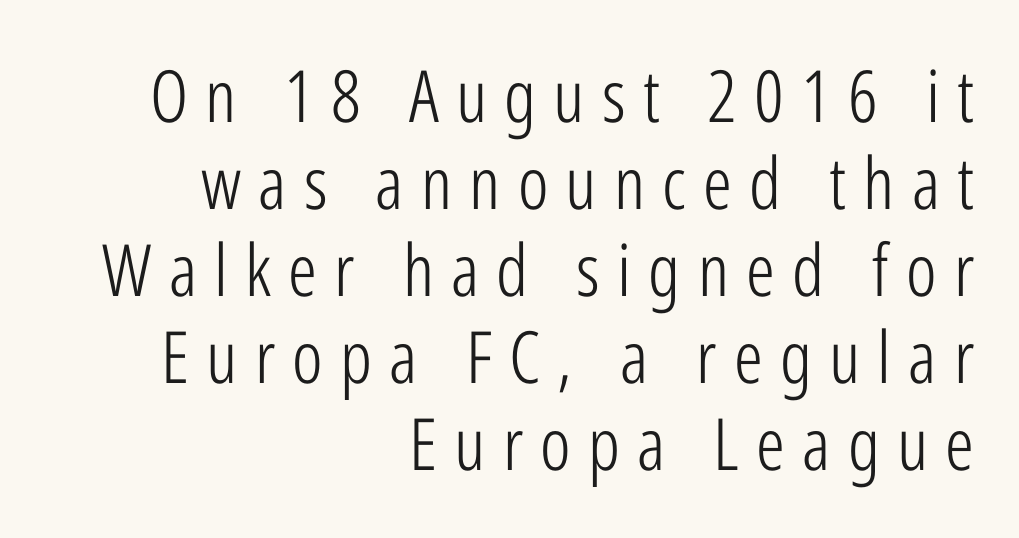
Plain, unruled lines of type. Stems and bowls with no extra thickness — not bold. Grotesque or geometric, the face here clearly has no serifs. Proportional: the letters do not fall into vertical columns.
